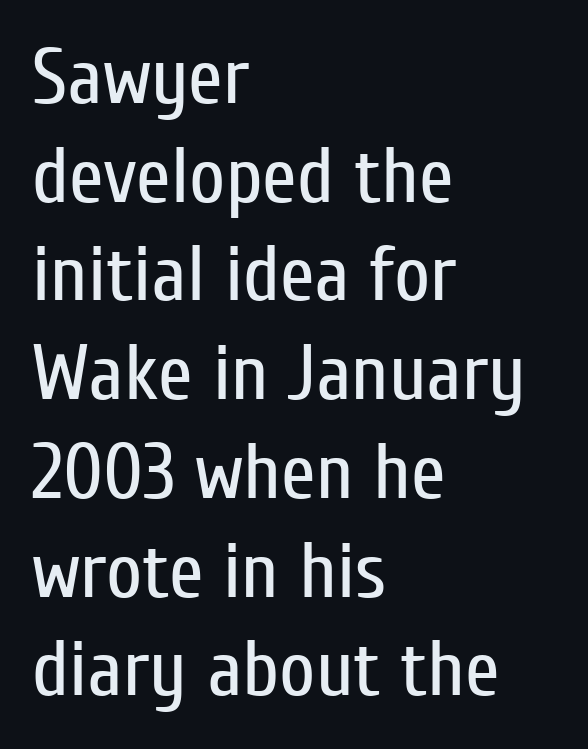
Teacher's note: observe the even left margin — that is flush-left alignment. The font family rendered here belongs to the sans-serif group. The passage shown stacks its lines at a standard gap. Heaviness? Minimal to ordinary, like unemphasized prose.
